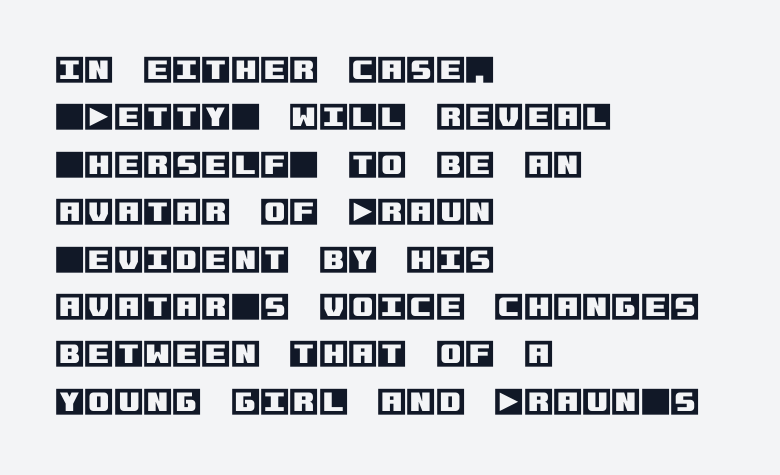
Each line starts at the same left margin while the right side varies. The words here are not underlined. Each new line begins a customary step beneath the previous one. The line texture is even and compact thanks to regular tracking.
